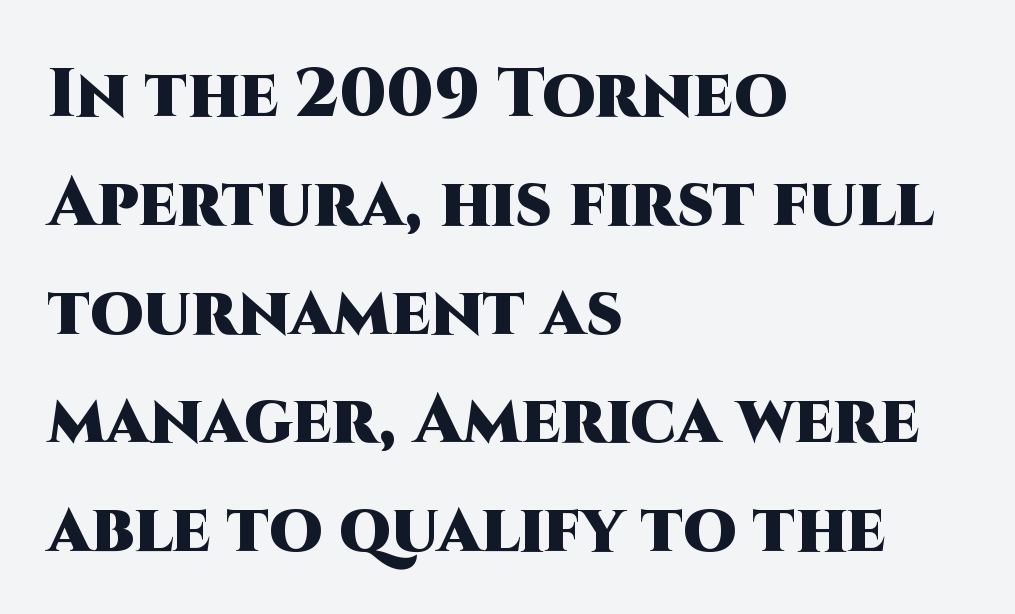
The image shows 68 px heavy sans-serif type, upright; set left-aligned, normal line spacing (1.6x), normal letter spacing, not underlined; high stroke contrast and a large x-height.
